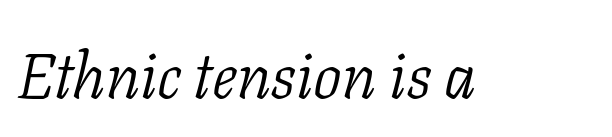
The letters sit at their default tracking, neither squeezed nor spread. Spacing verdict: proportional, widths tailored to each character. The foot of each line stays bare and open. Serif or sans? Serif — the stroke terminals have little feet. The passage shown leans; its letterforms are oblique. The typesetting does not lean heavy: it is not bold.
